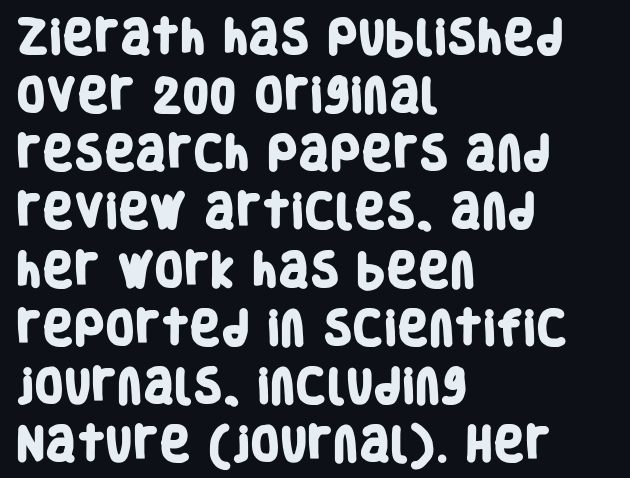
The image shows 38 px heavy, condensed sans-serif type; set left-aligned, normal line spacing (1.53x), normal letter spacing, not underlined; low stroke contrast and a large x-height.
